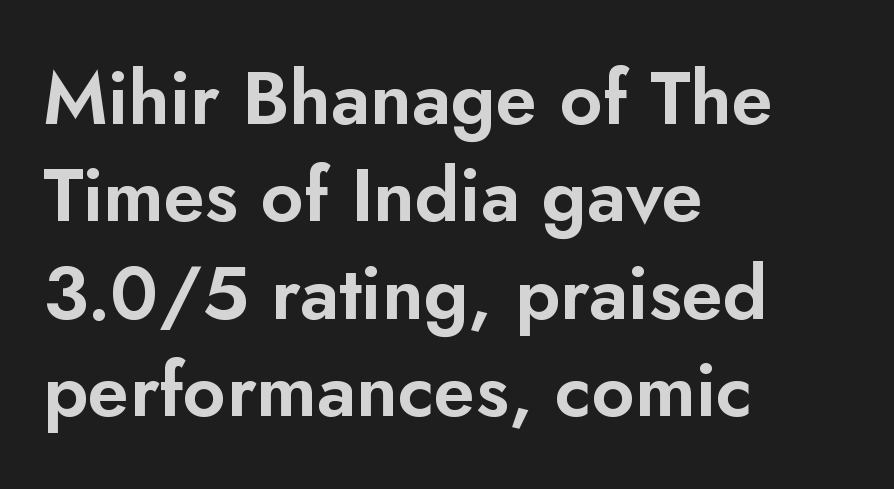
The image shows 75 px sans-serif type, upright; set left-aligned, normal line spacing (1.3x), normal letter spacing, not underlined; low stroke contrast and a small x-height.
